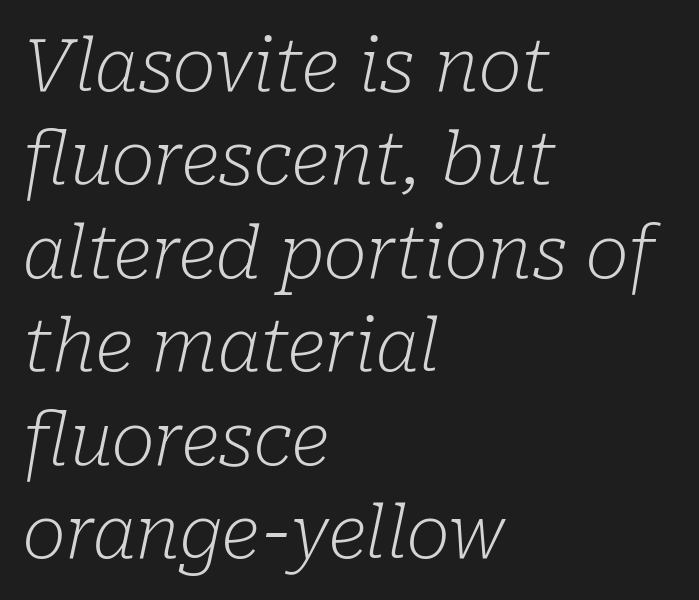
{"serif": "yes", "italic": "yes", "lean": "right", "slant_degrees": 10, "bold": "no", "weight": "light", "width": "normal", "stroke_contrast": "low", "x_height": "medium", "monospaced": "no", "underline": "no", "align": "left", "line_spacing": "normal", "line_spacing_ratio": 1.28, "letter_spacing": "normal", "letter_spacing_em": 0.0, "glyph_px": 73}
